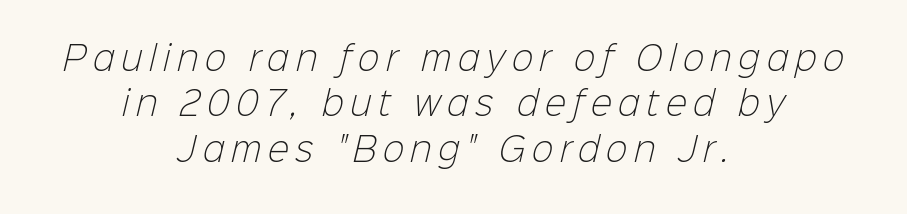
Q: Is the text bold? A: No.
Q: Is the typeface a serif or a sans-serif typeface? A: Sans-serif.
Q: Is the text underlined? A: No.
Q: How is the paragraph aligned? A: Centered.
Q: Is the spacing between letters normal or unusually wide? A: Unusually wide.
Q: Is the spacing between lines tight, normal or loose? A: Normal.
Q: Width (condensed, normal, or wide)? A: Normal.
Q: Stroke contrast? A: Low.
Q: x-height? A: Medium.
Q: Monospaced? A: No.
